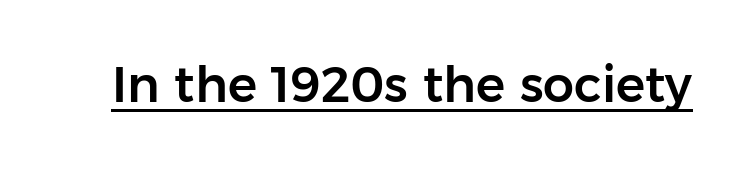
{"serif": "no", "italic": "no", "width": "normal", "stroke_contrast": "low", "x_height": "medium", "monospaced": "no", "underline": "yes", "letter_spacing": "normal", "letter_spacing_em": 0.0, "glyph_px": 49}
